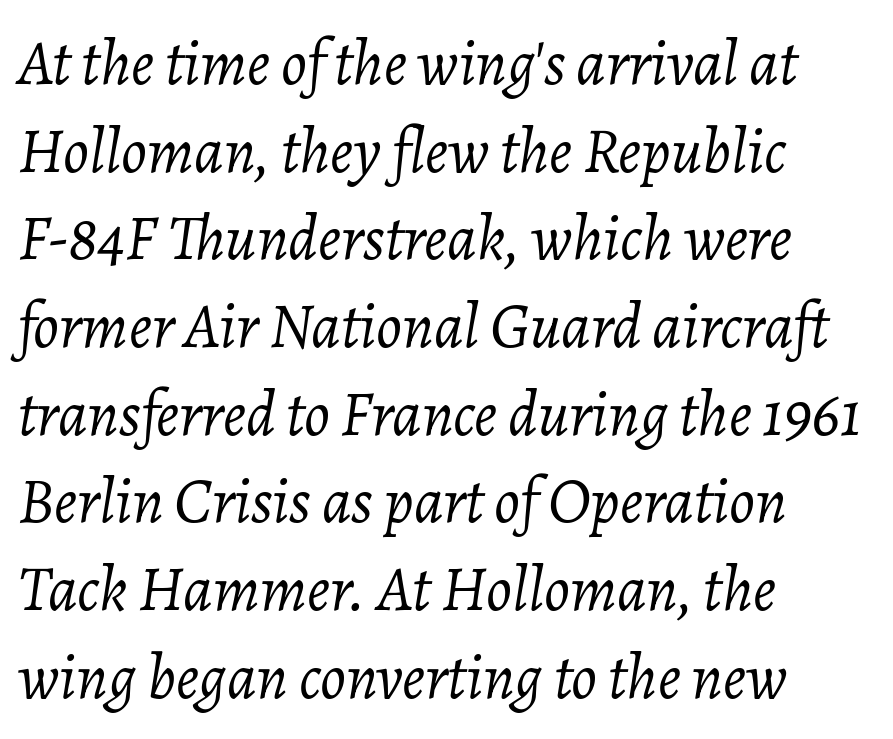
Think of a printed novel: that variable character pitch is what you see here. Honestly, the letter spacing is just normal — you wouldn't notice it. The paragraph shown leans on its left margin. These glyphs show unthickened strokes, regular width or finer. The axis of the letterforms is tilted away from vertical. Honestly, the row spacing looks completely unremarkable.
